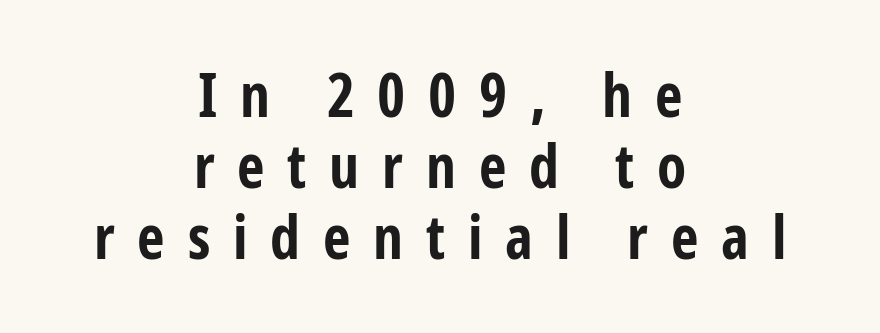
{"serif": "no", "italic": "no", "bold": "yes", "weight": "bold", "width": "condensed", "stroke_contrast": "low", "x_height": "medium", "monospaced": "no", "underline": "no", "align": "center", "line_spacing_ratio": 1.18, "letter_spacing": "wide", "letter_spacing_em": 0.38, "glyph_px": 60}
